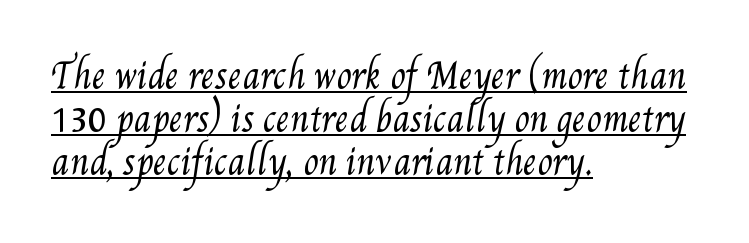
The image shows 34 px regular-weight, condensed type; set left-aligned, normal line spacing (1.27x), normal letter spacing, underlined; medium stroke contrast and a small x-height.
